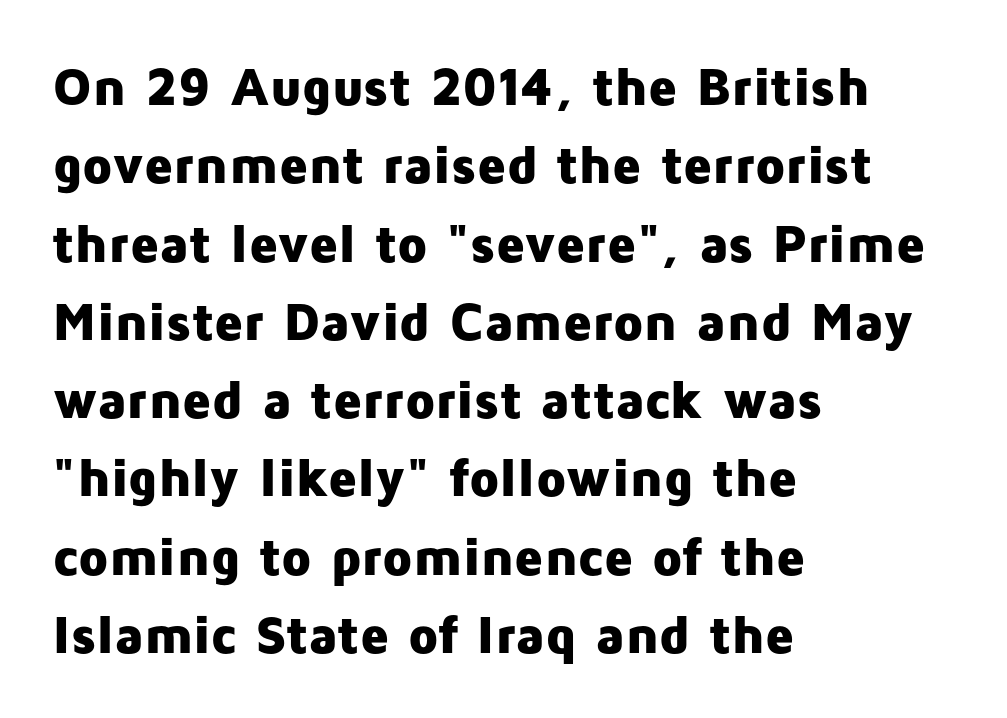
The image shows 54 px heavy sans-serif type, upright; set left-aligned, normal line spacing (1.45x), normal letter spacing, not underlined; low stroke contrast and a medium x-height.
